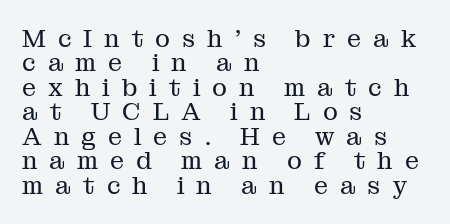
{"italic": "no", "bold": "no", "underline": "no", "align": "left", "line_spacing": "tight", "line_spacing_ratio": 0.98, "letter_spacing": "wide", "letter_spacing_em": 0.48, "glyph_px": 25}
